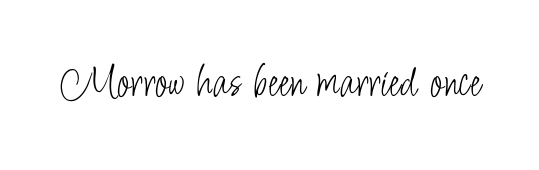
Q: Is the text bold? A: No.
Q: Is the text italic (slanted)? A: Yes.
Q: Is the typeface a serif or a sans-serif typeface? A: Sans-serif.
Q: Is the text underlined? A: No.
Q: Is the spacing between letters normal or unusually wide? A: Normal.
Q: Width (condensed, normal, or wide)? A: Condensed.
Q: Stroke contrast? A: Low.
Q: x-height? A: Small.
Q: Monospaced? A: No.
